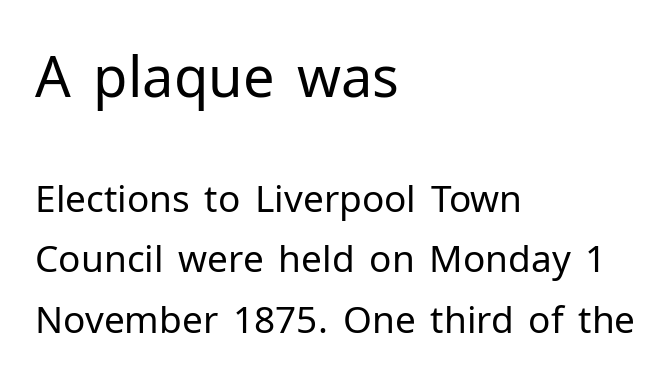
Honestly, the row spacing looks completely unremarkable. Leftover space on each line is placed entirely after the last word. No extra ink here — the face is not bold. Ascenders rise straight up at ninety degrees. Unlike a traditional serif, this face leaves its strokes unadorned. Note the varied advance widths — an 'i' is clearly narrower than an 'm'.
